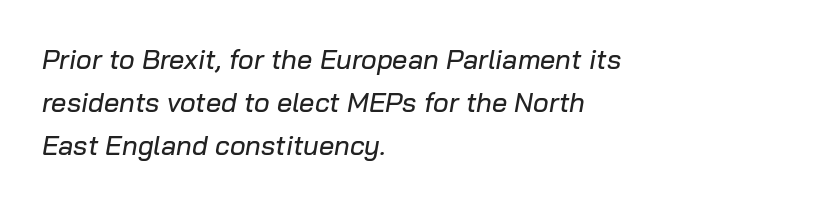
{"italic": "yes", "lean": "right", "slant_degrees": 10, "underline": "no", "align": "left", "line_spacing": "normal", "line_spacing_ratio": 1.59, "letter_spacing": "normal", "letter_spacing_em": 0.0, "glyph_px": 27}
